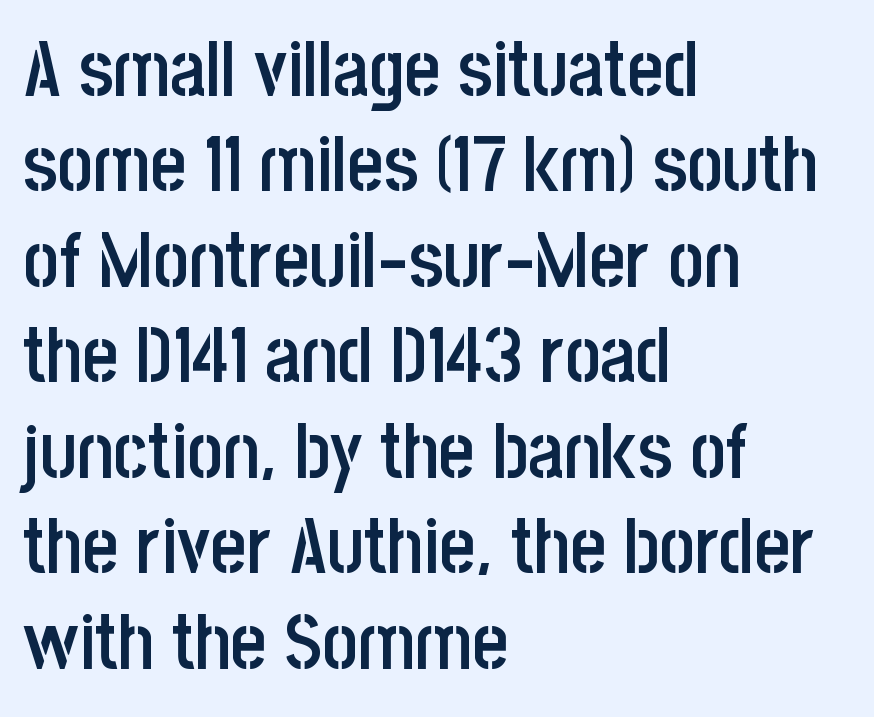
The image shows 77 px semibold, condensed sans-serif type, upright; set left-aligned, line spacing 1.24x, normal letter spacing, not underlined; low stroke contrast and a large x-height.
